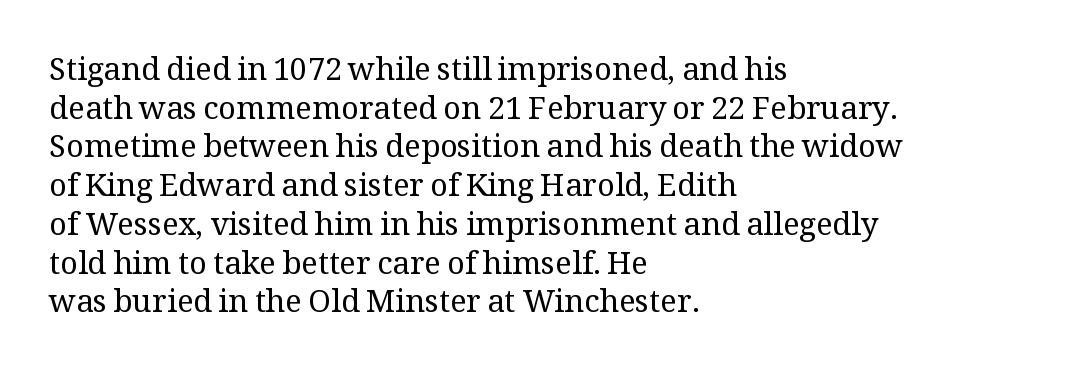
The image shows 31 px regular-weight serif type, upright; set left-aligned, normal line spacing (1.25x), normal letter spacing, not underlined; medium stroke contrast and a medium x-height.
